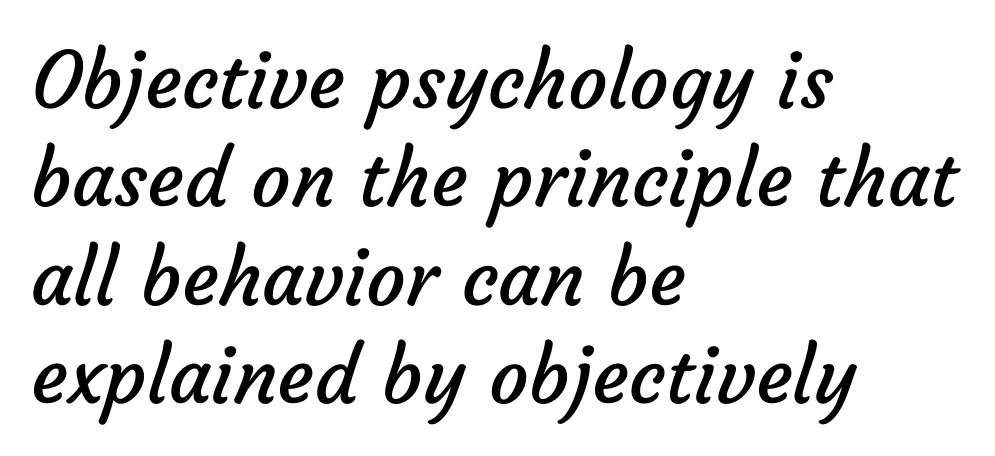
{"serif": "no", "bold": "no", "weight": "regular", "width": "normal", "stroke_contrast": "low", "x_height": "medium", "monospaced": "no", "underline": "no", "align": "left", "line_spacing": "normal", "line_spacing_ratio": 1.26, "letter_spacing": "normal", "letter_spacing_em": 0.0, "glyph_px": 78}
